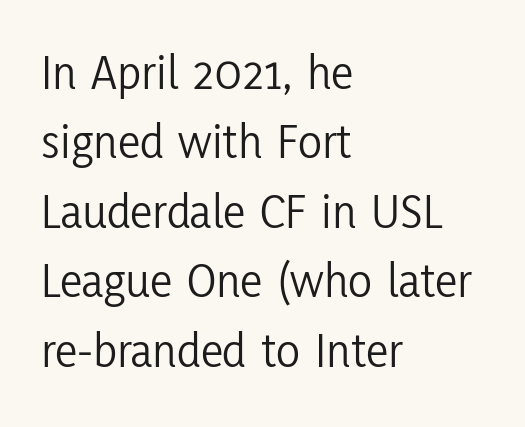
Q: Is the text bold? A: No.
Q: Is the text italic (slanted)? A: No, it is upright.
Q: Is the typeface a serif or a sans-serif typeface? A: Sans-serif.
Q: Is the text underlined? A: No.
Q: How is the paragraph aligned? A: Left-aligned.
Q: Is the spacing between letters normal or unusually wide? A: Normal.
Q: Is the spacing between lines tight, normal or loose? A: Normal.
Q: Width (condensed, normal, or wide)? A: Condensed.
Q: Stroke contrast? A: Low.
Q: x-height? A: Medium.
Q: Monospaced? A: No.
